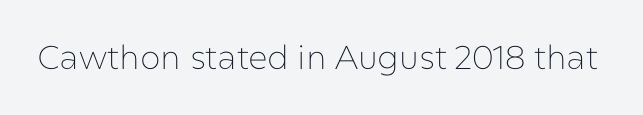
{"serif": "no", "italic": "no", "bold": "no", "weight": "thin", "width": "normal", "stroke_contrast": "low", "x_height": "medium", "monospaced": "no", "underline": "no", "letter_spacing": "normal", "letter_spacing_em": 0.0, "glyph_px": 33}
